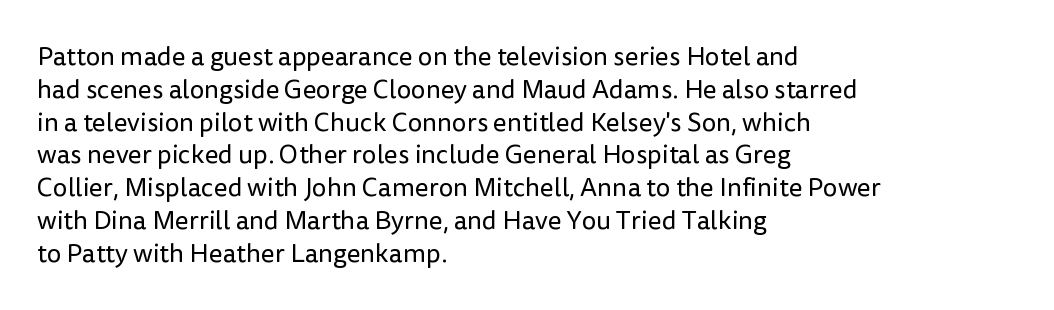
{"italic": "no", "bold": "no", "underline": "no", "align": "left", "line_spacing": "normal", "line_spacing_ratio": 1.26, "letter_spacing": "normal", "letter_spacing_em": 0.0, "glyph_px": 26}
